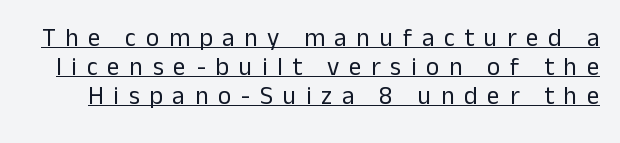
The image shows 25 px text type, upright; set line spacing 1.16x, unusually wide letter spacing (+0.39 em), underlined.
